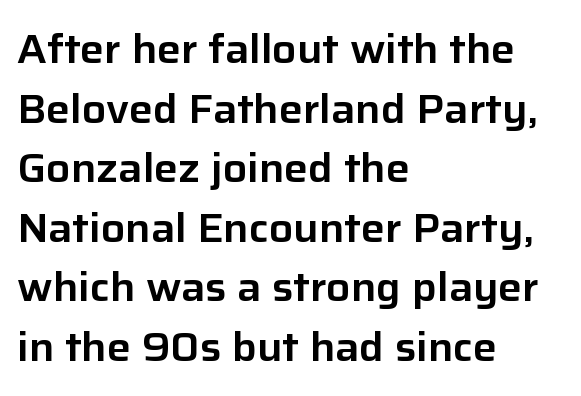
The image shows 40 px sans-serif type, upright; set left-aligned, normal line spacing (1.49x), normal letter spacing, not underlined; low stroke contrast and a medium x-height.
